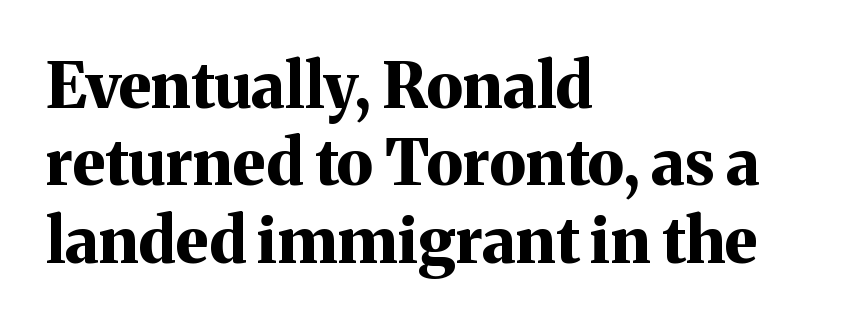
The lines are quadded left. Looks like regular typesetting: each glyph gets only the width it needs. Anything drawn beneath the words? Only blank space. Nothing unusual about the tracking: characters are spaced as the font intends. Characters remain perfectly vertical along every line.
